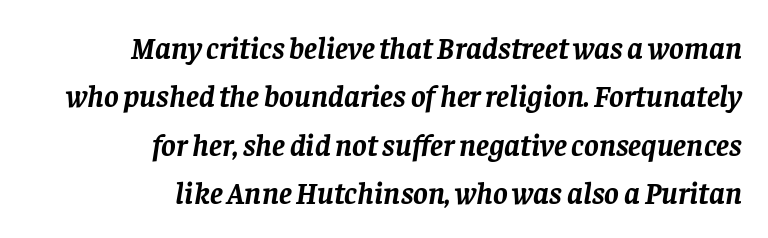
The image shows 31 px semibold serif type, italic (leaning right); set right-aligned, normal line spacing (1.56x), normal letter spacing, not underlined; low stroke contrast and a large x-height.
